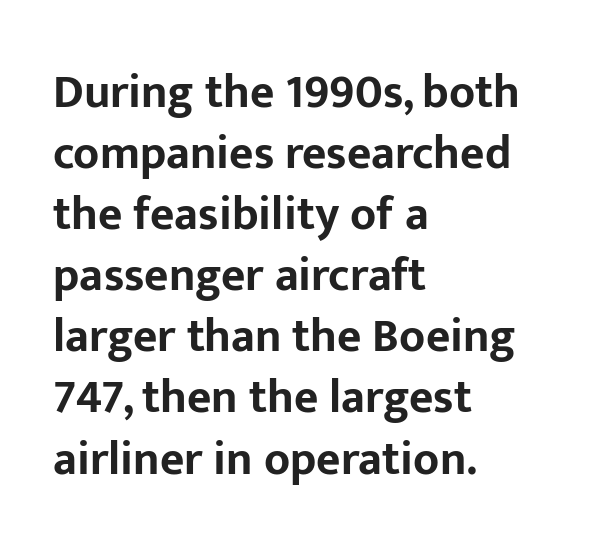
Is this a sans? Yes — the strokes have no serifs. The letters stand upright; this is a roman face. Character widths vary here, with narrow letters taking less room than wide ones. Casual observation: everything's shoved over to the left. Default kerning and tracking; the words read as compact shapes. The passage shown is not underscored anywhere.
